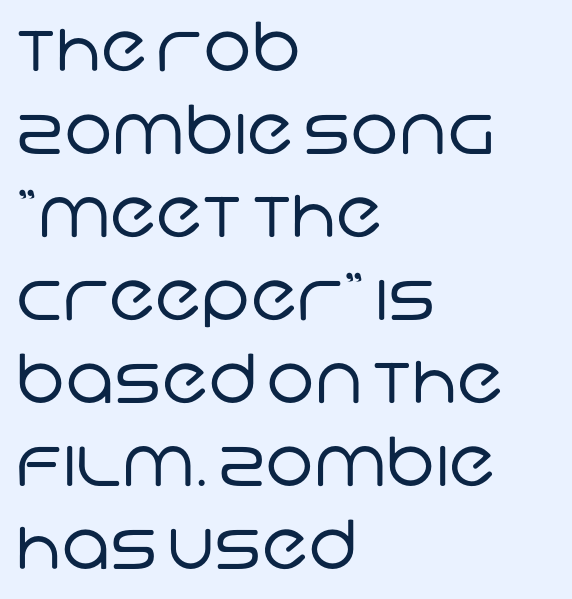
{"serif": "no", "bold": "no", "weight": "regular", "width": "normal", "stroke_contrast": "low", "x_height": "large", "monospaced": "no", "underline": "no", "align": "left", "line_spacing_ratio": 1.22, "letter_spacing": "normal", "letter_spacing_em": 0.0, "glyph_px": 68}
